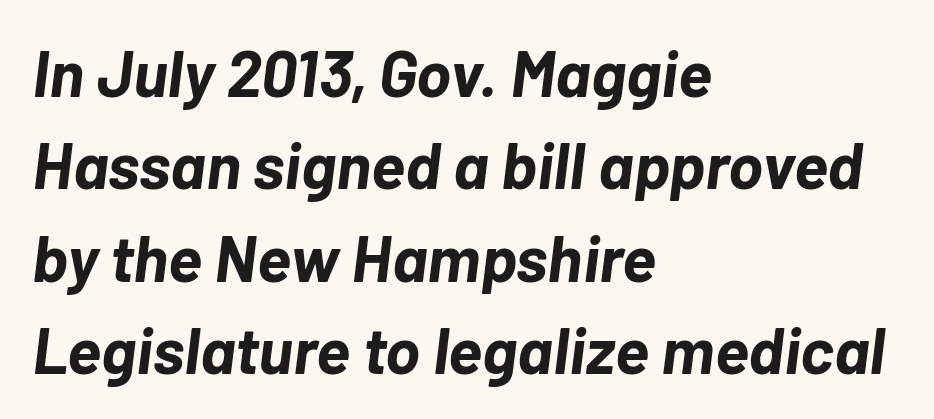
Q: Is the text bold? A: Yes.
Q: Is the text italic (slanted)? A: Yes, it leans right by about 7 degrees.
Q: Is the text underlined? A: No.
Q: How is the paragraph aligned? A: Left-aligned.
Q: Is the spacing between letters normal or unusually wide? A: Normal.
Q: Is the spacing between lines tight, normal or loose? A: Normal.
Q: Width (condensed, normal, or wide)? A: Normal.
Q: Stroke contrast? A: Low.
Q: x-height? A: Medium.
Q: Monospaced? A: No.
